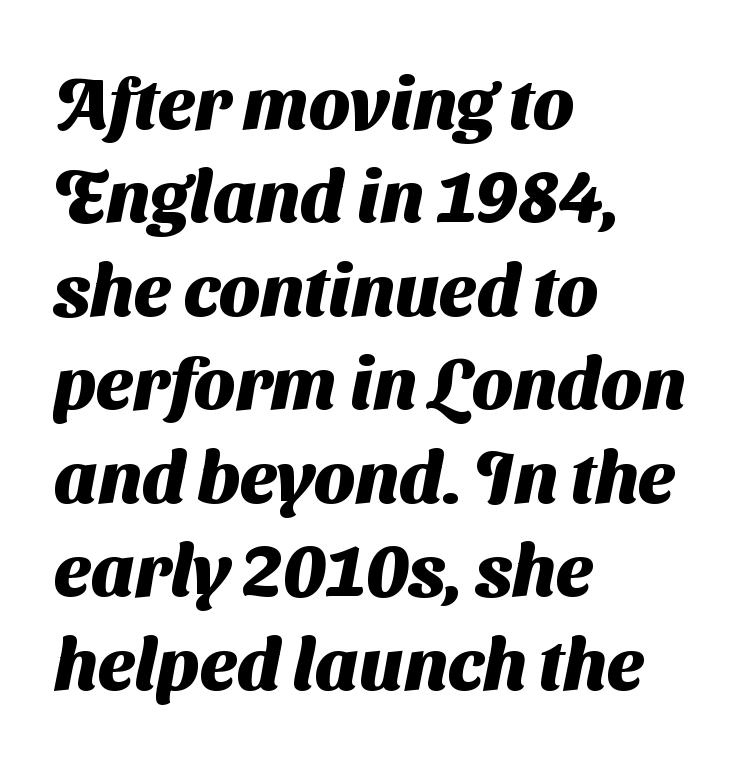
The rendering uses natural spacing where letterforms have individual widths. The glyphs have the mass of a bold cut. Each row of text sits above clean, open space. In CSS terms this would be text-align: left. A normal amount of white space separates one row of letters from the next. Grotesque or geometric, the face here clearly has no serifs.
